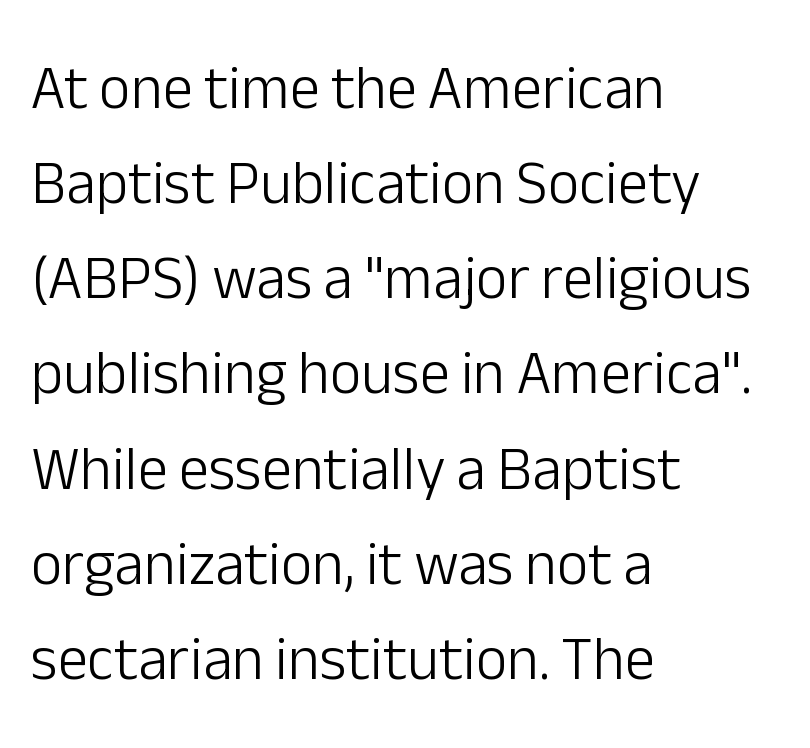
{"serif": "no", "italic": "no", "bold": "no", "weight": "light", "width": "normal", "stroke_contrast": "low", "x_height": "medium", "monospaced": "no", "underline": "no", "align": "left", "line_spacing": "normal", "line_spacing_ratio": 1.56, "letter_spacing": "normal", "letter_spacing_em": 0.0, "glyph_px": 61}
